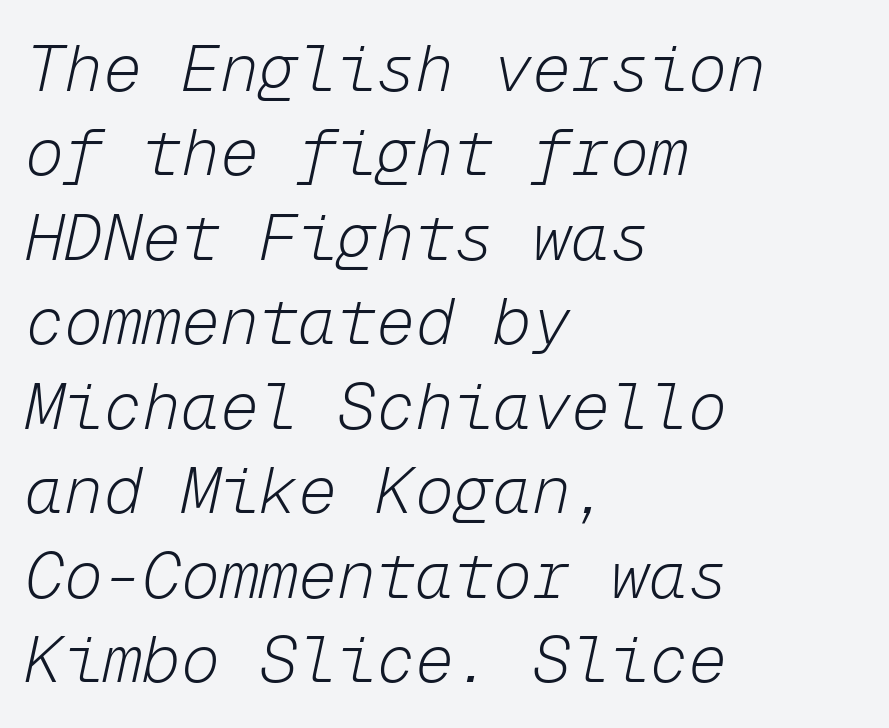
The rendering anchors every line to the left-hand side. Beneath every word, the page is bare. Looking at the ascenders, they clearly lean. Honestly, the letter spacing is just normal — you wouldn't notice it. Heft: none added — not bold.
